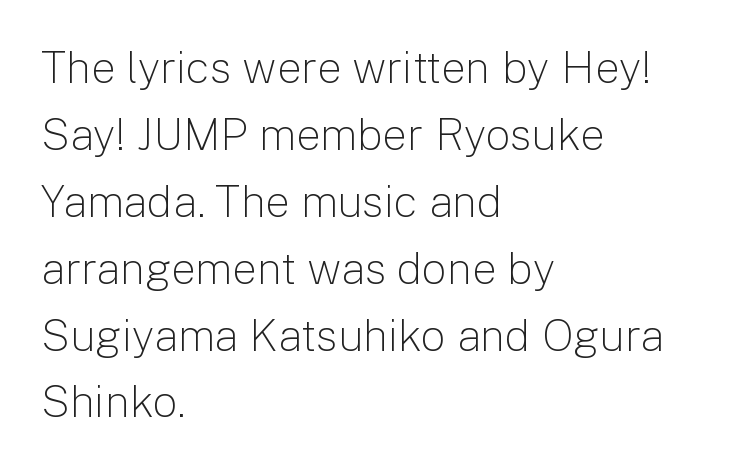
Unbolded letterforms with no extra heft. Check under the words: just untouched page. Do the characters align in a grid? No, the font is proportional. Reading down the block, your eye returns to a fixed left position each line. Notice how descenders clear the ascenders below comfortably — that's standard leading. Inter-character spacing is left at the font's built-in metrics.
